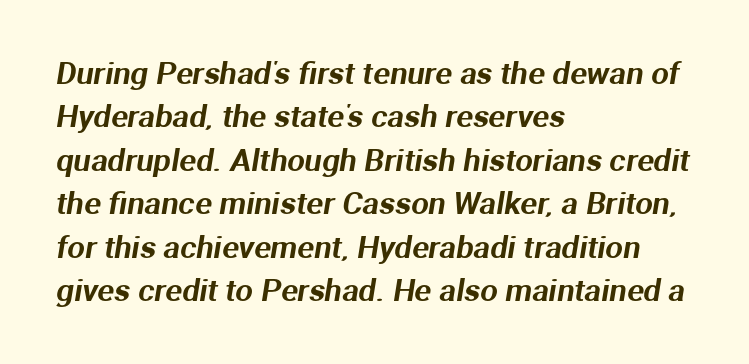
{"serif": "no", "width": "normal", "stroke_contrast": "medium", "x_height": "medium", "monospaced": "no", "underline": "no", "align": "left", "line_spacing": "normal", "line_spacing_ratio": 1.4, "letter_spacing": "normal", "letter_spacing_em": 0.0, "glyph_px": 31}
